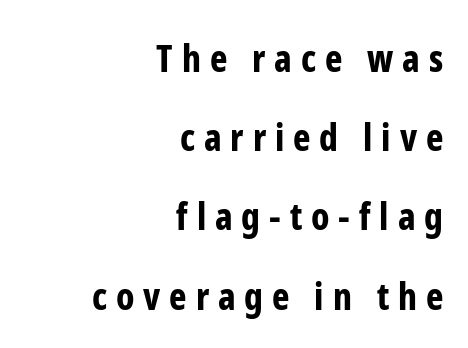
Proportional: the letters do not fall into vertical columns. The space directly below the letters is spotless. Tall strokes in this sample are plumb rather than angled. The typesetting leans heavy: a genuine bold. Reading down the column, the eye jumps a long way to each next line. One-word summary of the alignment: right.
